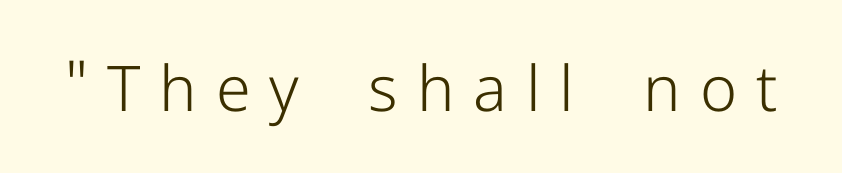
The image shows 63 px light sans-serif type, upright; set unusually wide letter spacing (+0.3 em), not underlined; low stroke contrast and a medium x-height.
